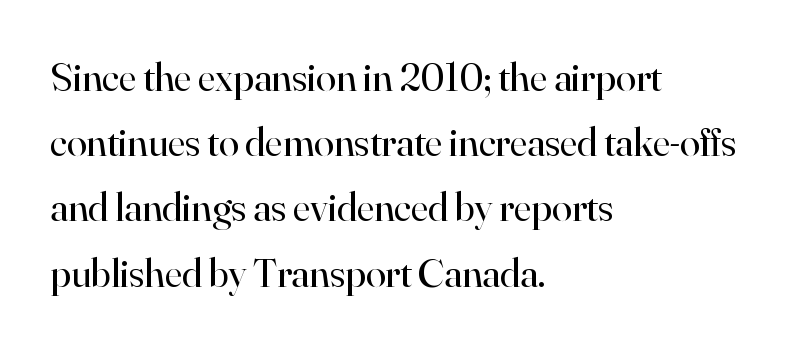
Honestly, the row spacing looks completely unremarkable. Left-aligned paragraph, ragged on the right. Little horizontal feet cap the strokes, marking this as serif type. It's the straight-up-and-down kind of type.
